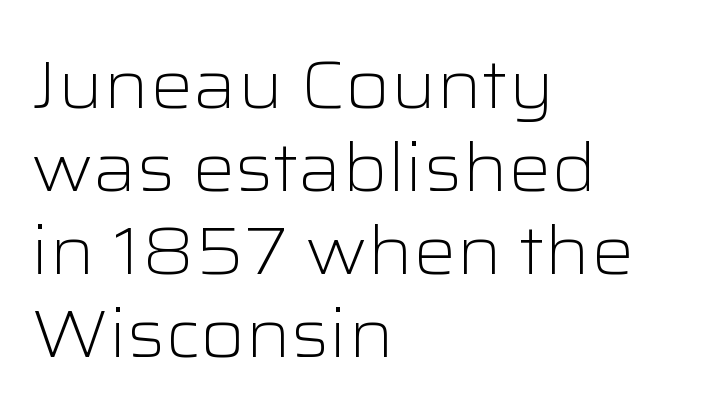
{"serif": "no", "italic": "no", "bold": "no", "weight": "light", "width": "wide", "stroke_contrast": "low", "x_height": "medium", "monospaced": "no", "underline": "no", "align": "left", "line_spacing_ratio": 1.24, "letter_spacing": "normal", "letter_spacing_em": 0.0, "glyph_px": 67}
